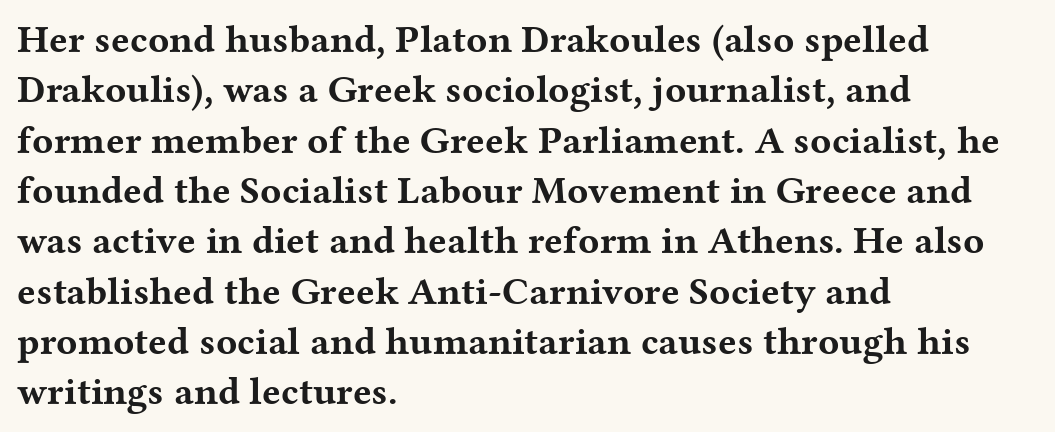
Underlining? Definitely not there. The lettering holds an erect, upright posture throughout. The face used here has the dense, thick strokes of a bold. This rendering employs a face with finishing strokes, i.e., a serif. This sample is left-justified, so line endings fall wherever the words run out.
